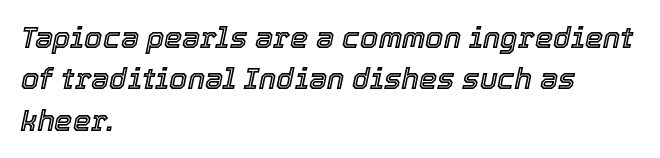
Glance below the letters and you will spot only blank space. Designer's note — italics engaged. All the whitespace from short lines collects on the right. These lines keep a tight, regular rhythm from letter to letter.
